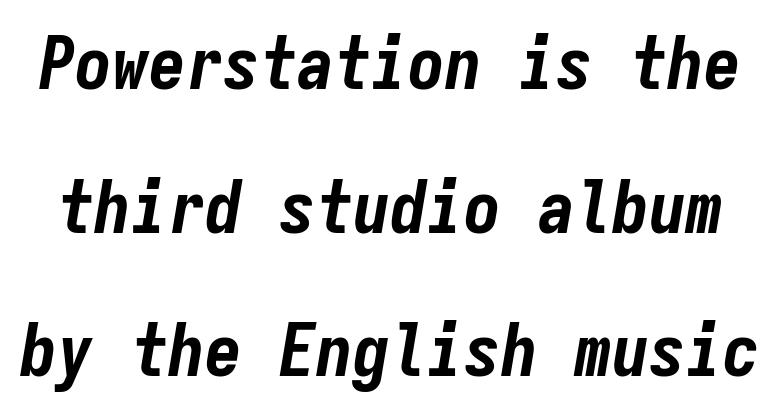
The image shows 74 px bold, condensed type, italic (leaning right), monospaced; set loose line spacing (1.94x), normal letter spacing, not underlined; low stroke contrast and a medium x-height.
